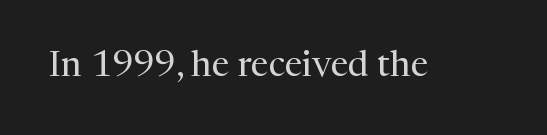
{"serif": "yes", "italic": "no", "bold": "no", "weight": "regular", "width": "normal", "stroke_contrast": "medium", "x_height": "medium", "monospaced": "no", "underline": "no", "letter_spacing": "normal", "letter_spacing_em": 0.0, "glyph_px": 36}
